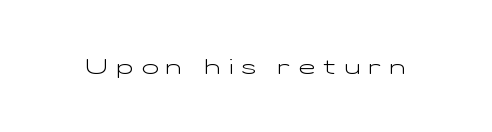
The image shows 22 px text type, upright; set unusually wide letter spacing (+0.38 em), not underlined.
